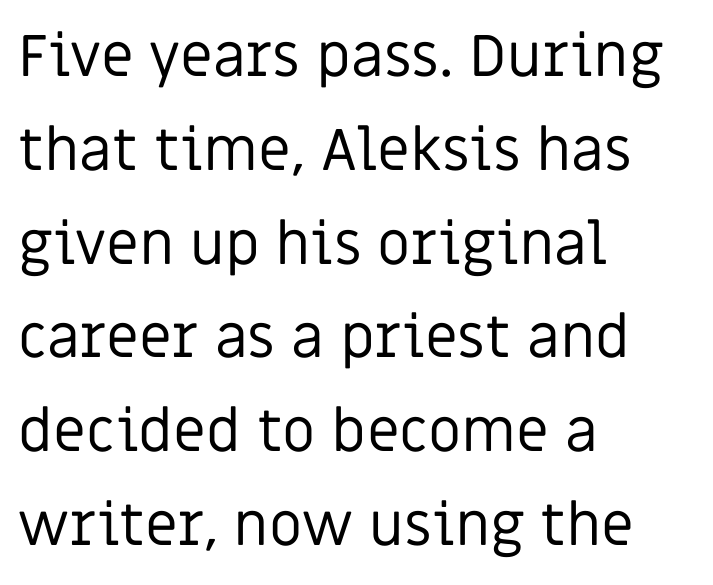
Posture: vertical. This rendering features lettering with no underline. Vertical stems look standard width or narrower in stroke. Normally led — the rows are evenly, conventionally spaced. Where is the straight margin? On the left.
